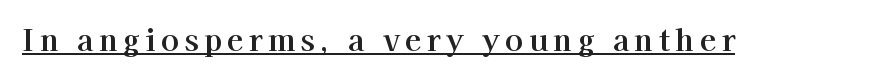
Is this a fixed-width face? No — the glyphs have proportional, varying widths. The sample's only ornament is a line tracing under the words. The specimen reads as upright at a glance. The passage shown is typeset with a serif family.
